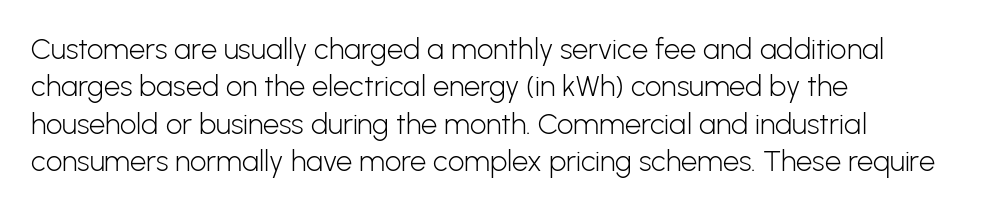
{"serif": "no", "italic": "no", "bold": "no", "weight": "light", "width": "normal", "stroke_contrast": "low", "x_height": "medium", "monospaced": "no", "underline": "no", "align": "left", "line_spacing": "normal", "line_spacing_ratio": 1.29, "letter_spacing": "normal", "letter_spacing_em": 0.0, "glyph_px": 29}
